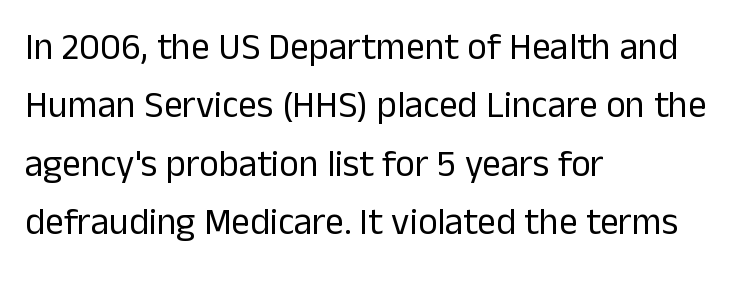
Q: Is the text bold? A: No.
Q: Is the text italic (slanted)? A: No, it is upright.
Q: Is the typeface a serif or a sans-serif typeface? A: Sans-serif.
Q: Is the text underlined? A: No.
Q: How is the paragraph aligned? A: Left-aligned.
Q: Is the spacing between letters normal or unusually wide? A: Normal.
Q: Is the spacing between lines tight, normal or loose? A: Normal.
Q: Width (condensed, normal, or wide)? A: Normal.
Q: Stroke contrast? A: Low.
Q: x-height? A: Medium.
Q: Monospaced? A: No.
